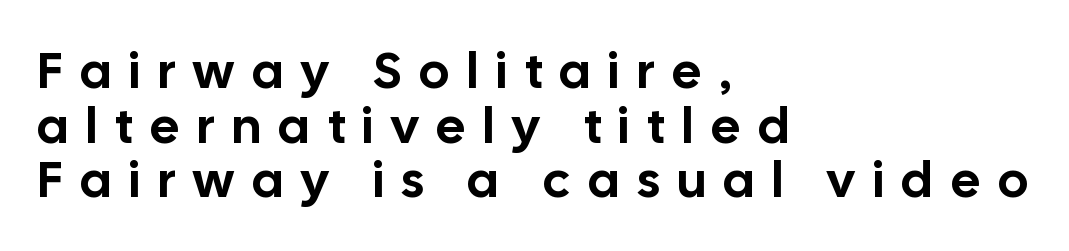
Q: Is the text italic (slanted)? A: No, it is upright.
Q: Is the typeface a serif or a sans-serif typeface? A: Sans-serif.
Q: Is the text underlined? A: No.
Q: How is the paragraph aligned? A: Left-aligned.
Q: Is the spacing between letters normal or unusually wide? A: Unusually wide.
Q: Is the spacing between lines tight, normal or loose? A: Tight.
Q: Width (condensed, normal, or wide)? A: Normal.
Q: Stroke contrast? A: Low.
Q: x-height? A: Medium.
Q: Monospaced? A: No.
